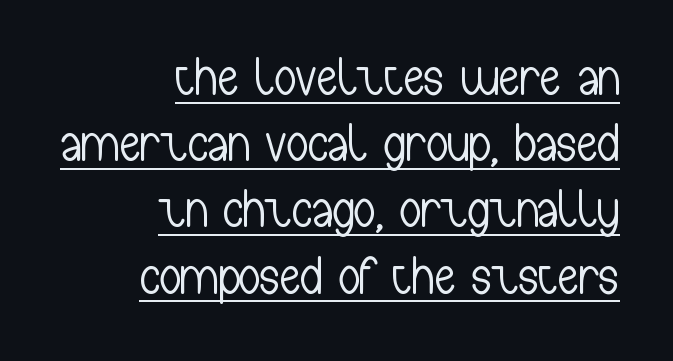
Q: Is the text bold? A: No.
Q: Is the text italic (slanted)? A: No, it is upright.
Q: Is the typeface a serif or a sans-serif typeface? A: Sans-serif.
Q: Is the text underlined? A: Yes.
Q: How is the paragraph aligned? A: Right-aligned.
Q: Is the spacing between letters normal or unusually wide? A: Normal.
Q: Is the spacing between lines tight, normal or loose? A: Normal.
Q: Width (condensed, normal, or wide)? A: Condensed.
Q: Stroke contrast? A: Low.
Q: x-height? A: Medium.
Q: Monospaced? A: No.
